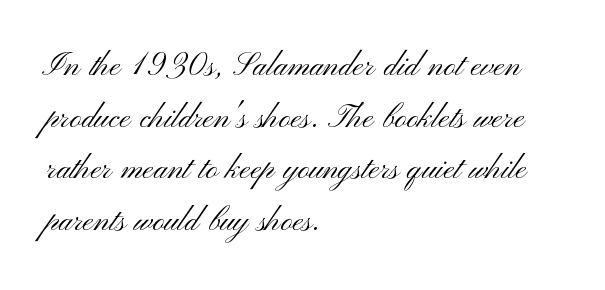
{"serif": "no", "bold": "no", "weight": "light", "width": "wide", "stroke_contrast": "medium", "x_height": "small", "monospaced": "no", "underline": "no", "align": "left", "line_spacing": "normal", "line_spacing_ratio": 1.29, "letter_spacing": "normal", "letter_spacing_em": 0.0, "glyph_px": 40}
